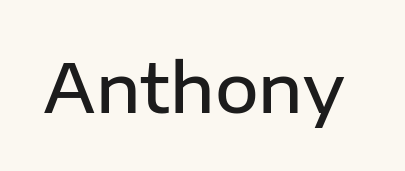
The image shows 67 px semibold sans-serif type, upright; set normal letter spacing, not underlined; low stroke contrast and a medium x-height.
